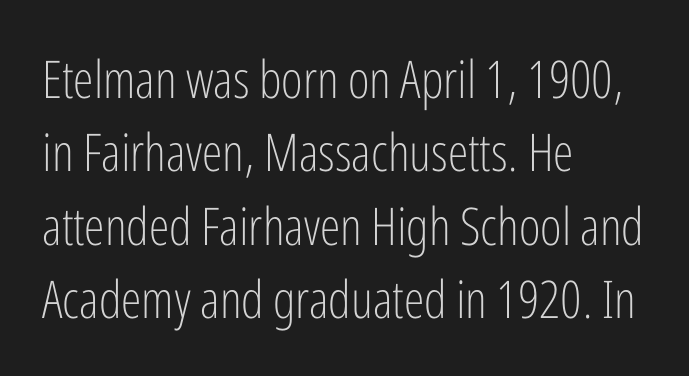
{"serif": "no", "italic": "no", "bold": "no", "weight": "light", "width": "condensed", "stroke_contrast": "low", "x_height": "medium", "monospaced": "no", "underline": "no", "align": "left", "line_spacing": "normal", "line_spacing_ratio": 1.41, "letter_spacing": "normal", "letter_spacing_em": 0.0, "glyph_px": 52}
